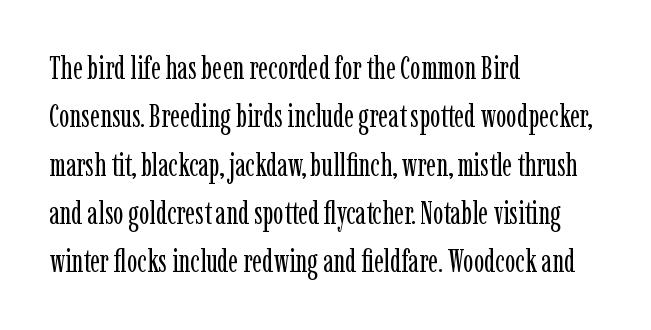
The words here are not underlined. Serif or sans? Serif — the stroke terminals have little feet. Does extra space separate the letters? No, they use regular spacing. Is the type heavy? It reads as light-to-regular instead. The lines in this sample share a left origin and differ only in where they stop.
